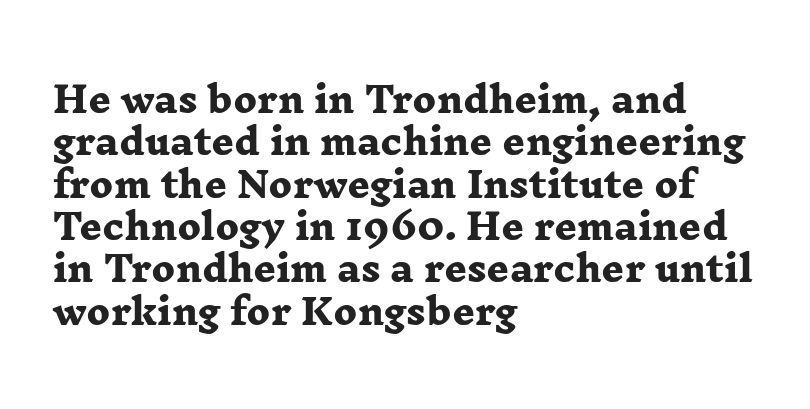
{"serif": "yes", "bold": "yes", "weight": "heavy", "width": "wide", "stroke_contrast": "low", "x_height": "medium", "monospaced": "no", "underline": "no", "align": "left", "line_spacing_ratio": 1.21, "letter_spacing": "normal", "letter_spacing_em": 0.0, "glyph_px": 35}
